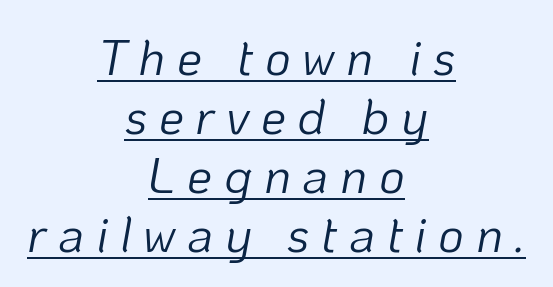
{"italic": "yes", "lean": "right", "slant_degrees": 10, "bold": "no", "weight": "light", "width": "normal", "stroke_contrast": "low", "x_height": "medium", "monospaced": "no", "underline": "yes", "align": "center", "line_spacing_ratio": 1.18, "letter_spacing": "wide", "letter_spacing_em": 0.23, "glyph_px": 50}
